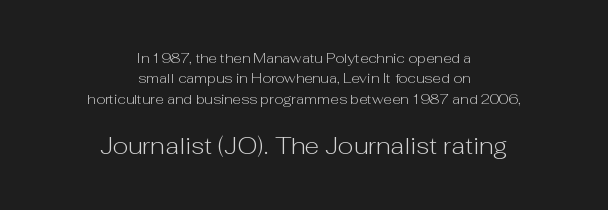
The image shows 24 px text type, upright; set centered, normal line spacing (1.46x), normal letter spacing, not underlined; the second (bottom) block is 1.71x larger.
